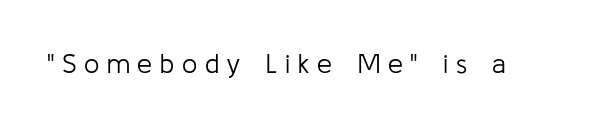
The typography opts for an upright posture over an oblique one. Words appear elongated and porous because spacing is wide. Underlining? Definitely not there. Unbolded letterforms with no extra heft.
